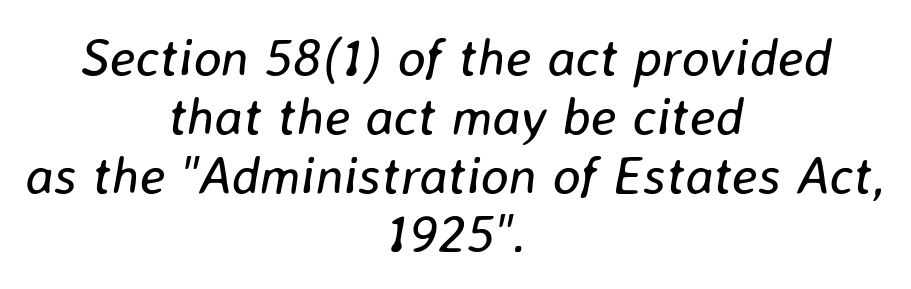
{"italic": "yes", "lean": "right", "slant_degrees": 8, "bold": "no", "weight": "regular", "width": "normal", "stroke_contrast": "low", "x_height": "medium", "monospaced": "no", "underline": "no", "align": "center", "line_spacing": "tight", "line_spacing_ratio": 1.11, "letter_spacing": "normal", "letter_spacing_em": 0.0, "glyph_px": 53}
